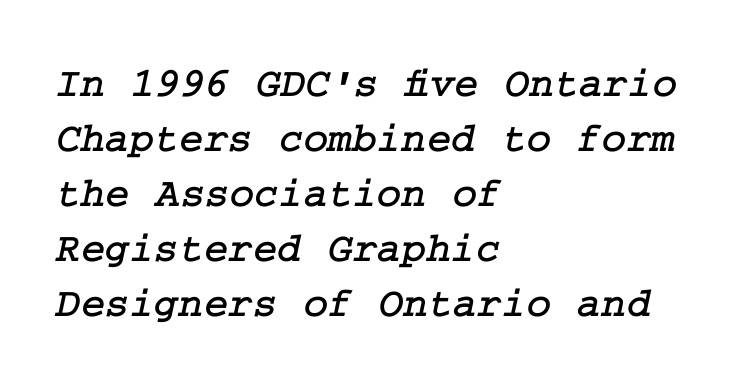
The image shows 42 px serif type; set left-aligned, normal line spacing (1.31x), normal letter spacing, not underlined; low stroke contrast and a medium x-height.
